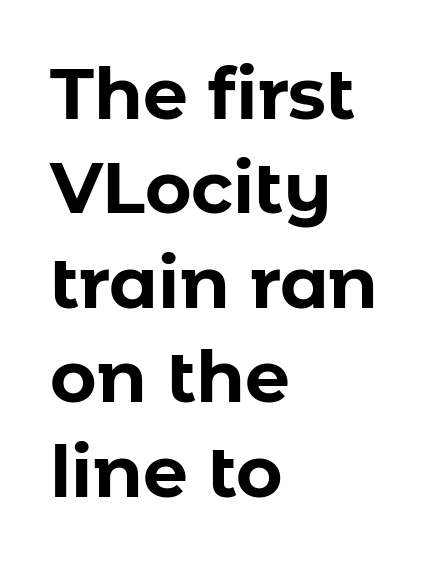
The setting favours the left margin, as ordinary paragraphs usually do. The letters stand upright; this is a roman face. Decoration check: the copy has no underline. Compared with typical body copy, the letter spacing here is the same.
